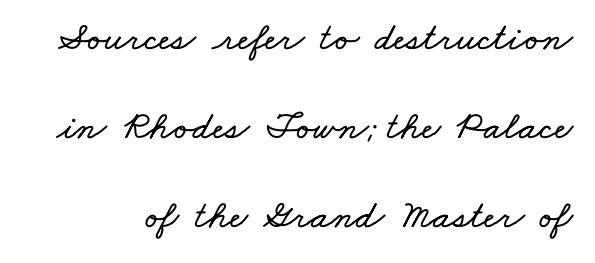
Q: Is the text underlined? A: No.
Q: Is the spacing between letters normal or unusually wide? A: Normal.
Q: Is the spacing between lines tight, normal or loose? A: Loose.
Q: Width (condensed, normal, or wide)? A: Wide.
Q: Stroke contrast? A: Low.
Q: x-height? A: Small.
Q: Monospaced? A: No.
